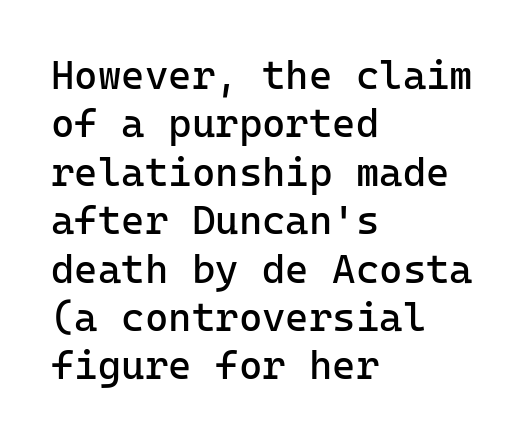
Q: Is the text bold? A: No.
Q: Is the text italic (slanted)? A: No, it is upright.
Q: Is the typeface a serif or a sans-serif typeface? A: Sans-serif.
Q: Is the text underlined? A: No.
Q: How is the paragraph aligned? A: Left-aligned.
Q: Is the spacing between letters normal or unusually wide? A: Normal.
Q: Width (condensed, normal, or wide)? A: Normal.
Q: Stroke contrast? A: Low.
Q: x-height? A: Medium.
Q: Monospaced? A: Yes.
